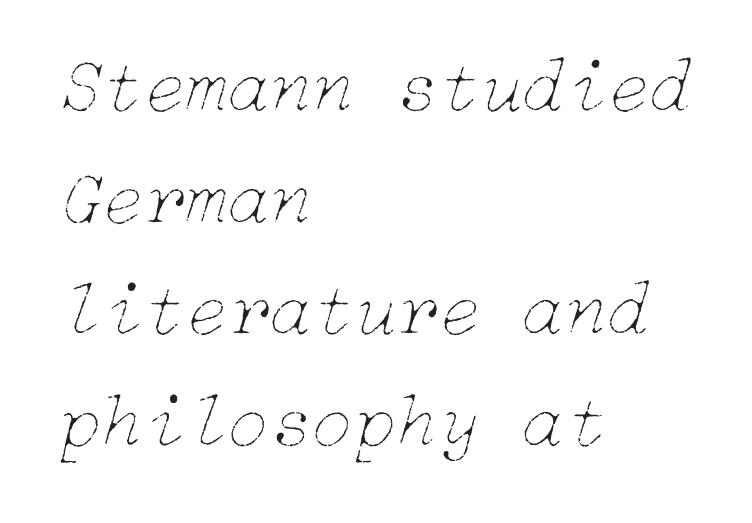
Q: Is the text bold? A: No.
Q: Is the text italic (slanted)? A: Yes, it leans right by about 15 degrees.
Q: Is the text underlined? A: No.
Q: How is the paragraph aligned? A: Left-aligned.
Q: Is the spacing between letters normal or unusually wide? A: Normal.
Q: Is the spacing between lines tight, normal or loose? A: Normal.
Q: Width (condensed, normal, or wide)? A: Normal.
Q: Stroke contrast? A: Low.
Q: x-height? A: Medium.
